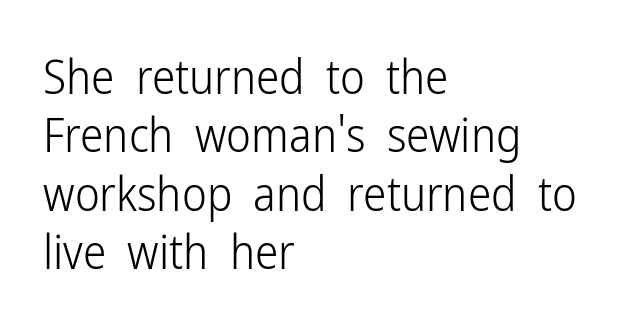
The horizontal fit of the characters is conventional and even. Look at the bottom of the vertical strokes: they stop flat, with no serifs. Each letter keeps its own natural width here, so spacing adapts to shape. These lines stack with their left ends in a neat column. Letters rest on an invisible, unmarked baseline. No extra ink here — the face is not bold.
